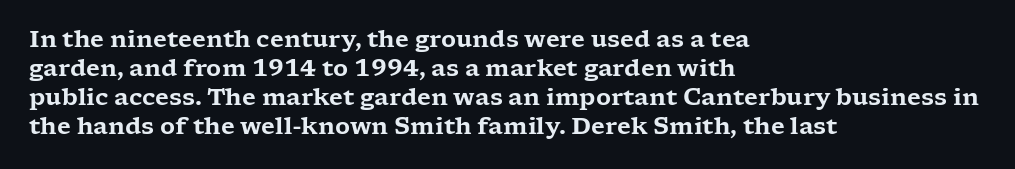
Q: Is the text italic (slanted)? A: No, it is upright.
Q: Is the text underlined? A: No.
Q: How is the paragraph aligned? A: Left-aligned.
Q: Is the spacing between letters normal or unusually wide? A: Normal.
Q: Is the spacing between lines tight, normal or loose? A: Normal.
